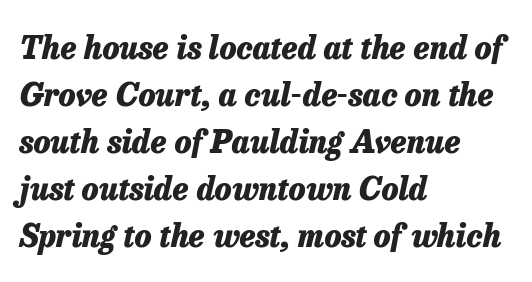
This sample has the flowing, uneven cadence of proportional lettering. Which margin do the lines hug? The left one — the right edge is uneven. This rendering leaves character spacing at its baseline value. A dark, heavy texture on the line: the type is bold. Check the space under the baseline: it is left empty.
